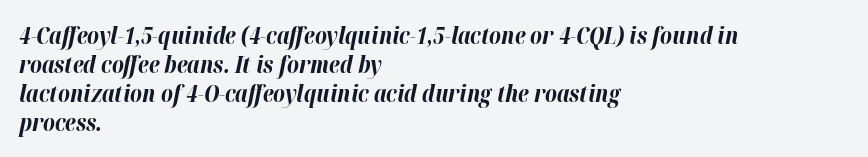
The image shows 23 px bold type, italic (leaning right); set left-aligned, normal line spacing (1.26x), normal letter spacing, not underlined.
